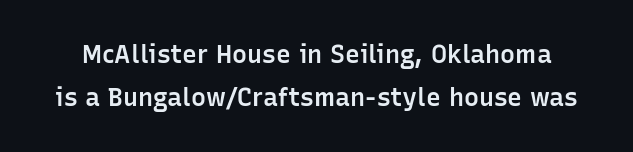
The image shows 25 px text type, upright; set line spacing 1.72x, normal letter spacing, not underlined.
